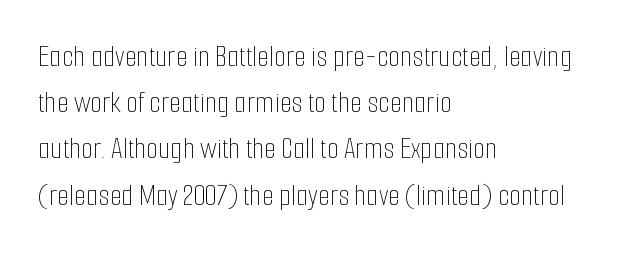
Horizontally, the lines are justified to the leading edge only. You could not count columns in this text — the font is proportionally spaced. Check under the words: just untouched page. Italic: no, the glyphs are upright roman. Weight: not bold — regular or lighter.
